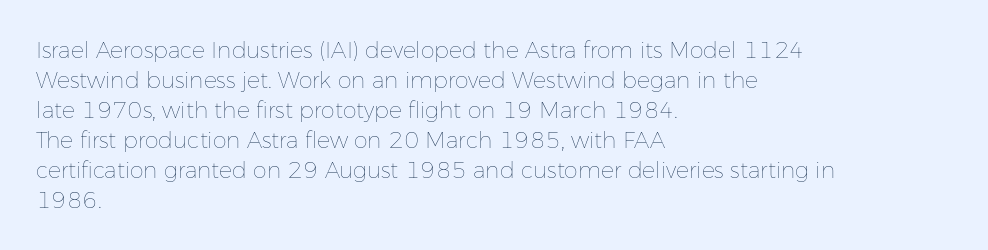
{"italic": "no", "bold": "no", "underline": "no", "align": "left", "line_spacing": "normal", "line_spacing_ratio": 1.36, "letter_spacing": "normal", "letter_spacing_em": 0.0, "glyph_px": 22}
